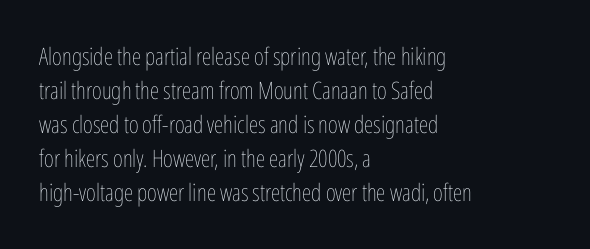
Just letters on the line, the space beneath them empty. The lines sit at an ordinary, default distance from one another. Reading down the block, your eye returns to a fixed left position each line. Think standard paragraph weight, or any step lighter than that.
